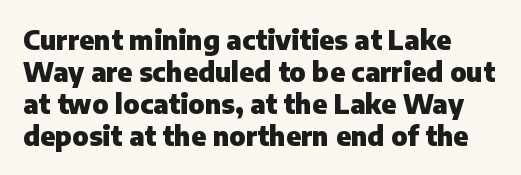
{"italic": "no", "bold": "yes", "underline": "no", "line_spacing_ratio": 1.23, "letter_spacing": "normal", "letter_spacing_em": 0.0, "glyph_px": 26}
